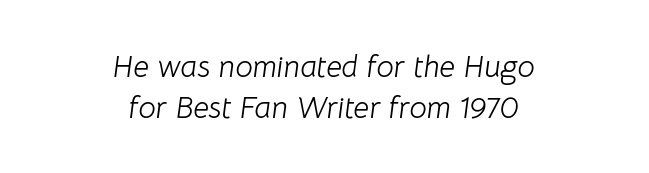
The image shows 31 px light type, italic (leaning right); set centered, normal line spacing (1.31x), normal letter spacing, not underlined; low stroke contrast and a medium x-height.
